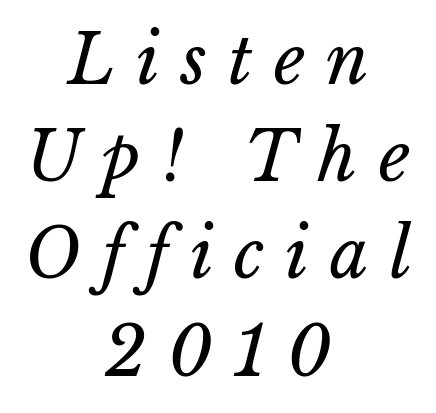
Q: Is the text bold? A: No.
Q: Is the text italic (slanted)? A: Yes, it leans right by about 15 degrees.
Q: Is the text underlined? A: No.
Q: How is the paragraph aligned? A: Centered.
Q: Is the spacing between letters normal or unusually wide? A: Unusually wide.
Q: Is the spacing between lines tight, normal or loose? A: Normal.
Q: Width (condensed, normal, or wide)? A: Normal.
Q: Stroke contrast? A: Low.
Q: x-height? A: Medium.
Q: Monospaced? A: No.
